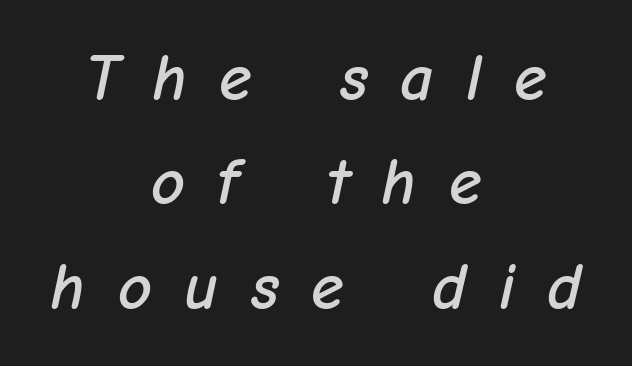
{"italic": "yes", "lean": "right", "slant_degrees": 12, "width": "normal", "stroke_contrast": "low", "x_height": "medium", "monospaced": "no", "underline": "no", "align": "center", "line_spacing": "normal", "line_spacing_ratio": 1.58, "letter_spacing": "wide", "letter_spacing_em": 0.49, "glyph_px": 66}
